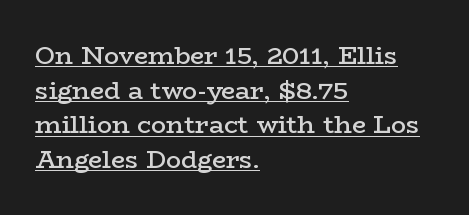
Regarding leading, the lines here are spaced in the standard way. Posture: straight, roman, zero tilt. In terms of letterspacing, this is plain default setting. Does the copy run flush right? No — it runs flush left.
